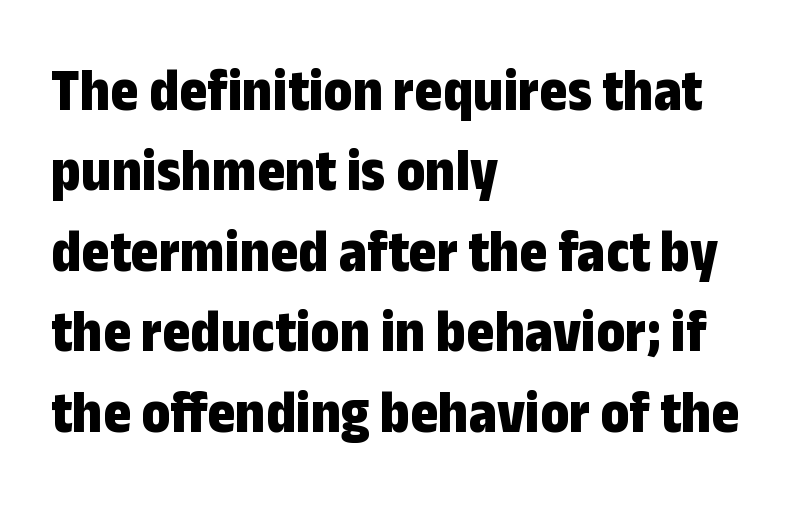
{"serif": "no", "italic": "no", "bold": "yes", "weight": "bold", "width": "condensed", "stroke_contrast": "low", "x_height": "medium", "monospaced": "no", "underline": "no", "align": "left", "line_spacing": "normal", "line_spacing_ratio": 1.34, "letter_spacing": "normal", "letter_spacing_em": 0.0, "glyph_px": 60}
